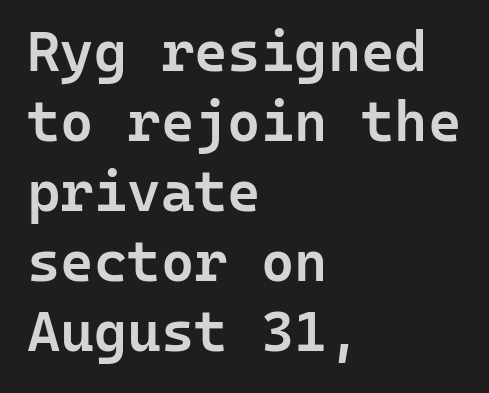
Q: Is the text bold? A: Semi-bold.
Q: Is the text italic (slanted)? A: No, it is upright.
Q: Is the typeface a serif or a sans-serif typeface? A: Sans-serif.
Q: Is the text underlined? A: No.
Q: How is the paragraph aligned? A: Left-aligned.
Q: Is the spacing between letters normal or unusually wide? A: Normal.
Q: Width (condensed, normal, or wide)? A: Normal.
Q: Stroke contrast? A: Low.
Q: x-height? A: Medium.
Q: Monospaced? A: Yes.
